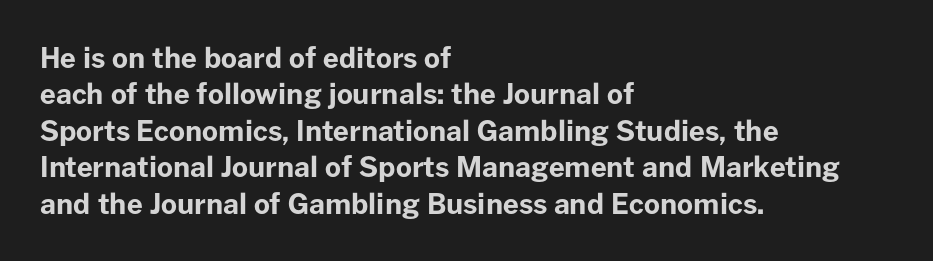
{"serif": "no", "italic": "no", "bold": "yes", "weight": "bold", "width": "normal", "stroke_contrast": "low", "x_height": "medium", "monospaced": "no", "underline": "no", "align": "left", "line_spacing": "normal", "line_spacing_ratio": 1.3, "letter_spacing": "normal", "letter_spacing_em": 0.0, "glyph_px": 28}
